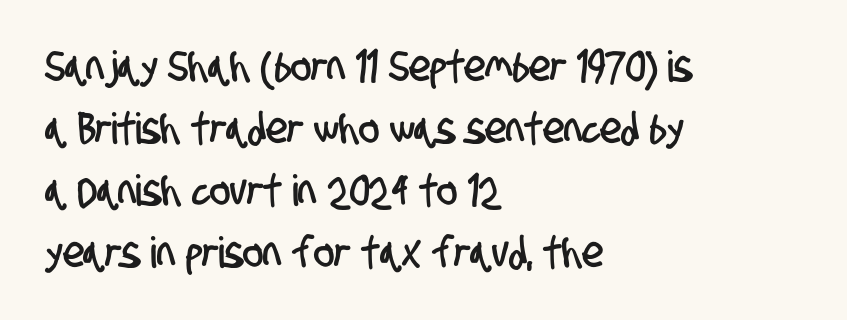
{"serif": "no", "width": "condensed", "stroke_contrast": "low", "x_height": "large", "monospaced": "no", "underline": "no", "align": "left", "line_spacing": "normal", "line_spacing_ratio": 1.44, "letter_spacing": "normal", "letter_spacing_em": 0.0, "glyph_px": 43}
